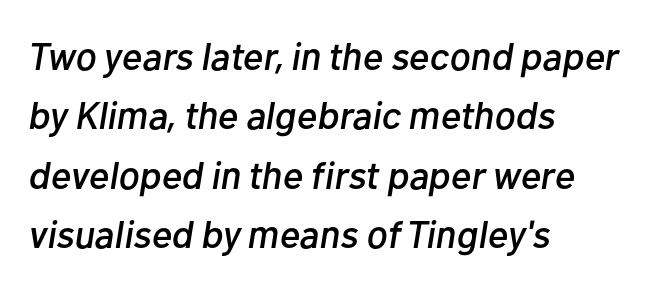
The image shows 39 px text type, italic (leaning right); set left-aligned, normal line spacing (1.52x), normal letter spacing, not underlined; low stroke contrast and a medium x-height.
